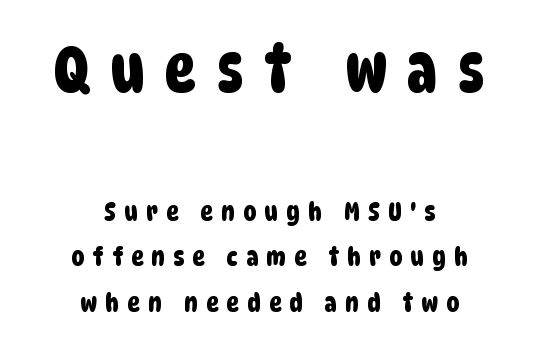
{"serif": "no", "width": "condensed", "stroke_contrast": "low", "x_height": "large", "monospaced": "no", "underline": "no", "align": "center", "line_spacing_ratio": 1.74, "letter_spacing": "wide", "letter_spacing_em": 0.32, "larger_block": "first", "size_ratio": 2.5, "glyph_px": 65}
